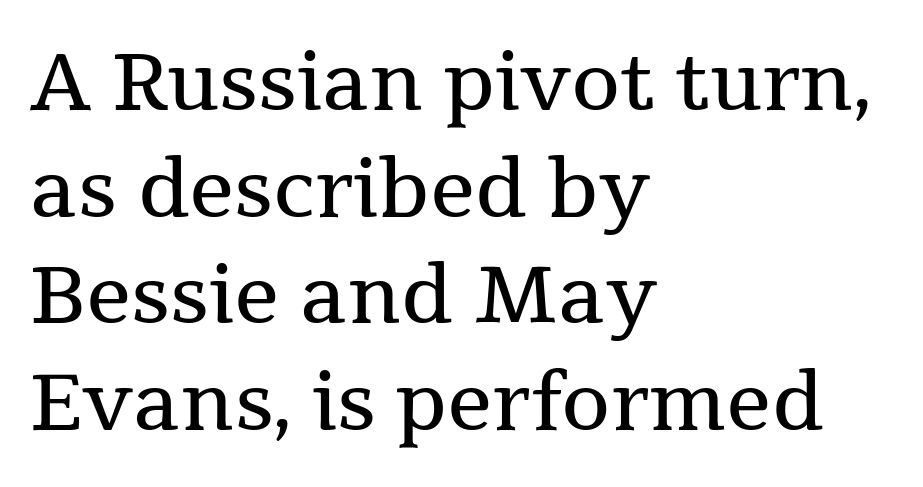
Q: Is the text bold? A: No.
Q: Is the text italic (slanted)? A: No, it is upright.
Q: Is the typeface a serif or a sans-serif typeface? A: Serif.
Q: Is the text underlined? A: No.
Q: How is the paragraph aligned? A: Left-aligned.
Q: Is the spacing between letters normal or unusually wide? A: Normal.
Q: Is the spacing between lines tight, normal or loose? A: Normal.
Q: Width (condensed, normal, or wide)? A: Normal.
Q: Stroke contrast? A: Medium.
Q: x-height? A: Medium.
Q: Monospaced? A: No.
